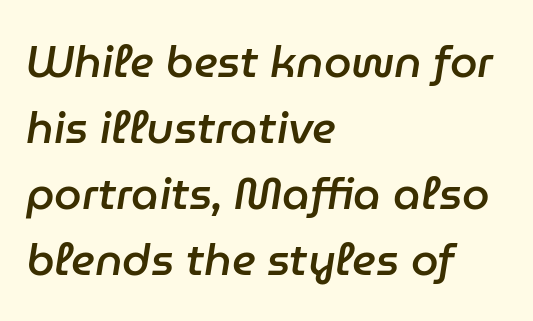
Q: Is the text bold? A: Semi-bold.
Q: Is the text italic (slanted)? A: Yes, it leans right by about 9 degrees.
Q: Is the text underlined? A: No.
Q: How is the paragraph aligned? A: Left-aligned.
Q: Is the spacing between letters normal or unusually wide? A: Normal.
Q: Is the spacing between lines tight, normal or loose? A: Normal.
Q: Width (condensed, normal, or wide)? A: Normal.
Q: Stroke contrast? A: Low.
Q: x-height? A: Medium.
Q: Monospaced? A: No.
